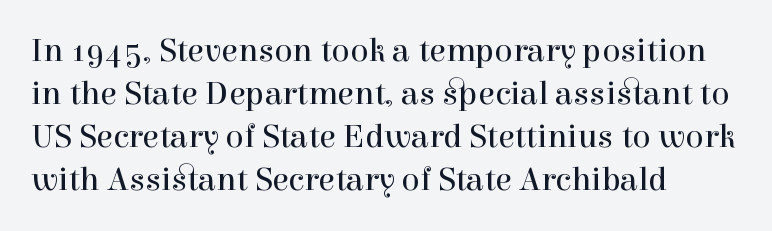
Is there any slant? The stems are plumb. The lines sit at an ordinary, default distance from one another. Spacing verdict: proportional, widths tailored to each character. Stem width sits at or under what a default text font uses. These lines stack with their left ends in a neat column. This rendering employs a face with finishing strokes, i.e., a serif.
